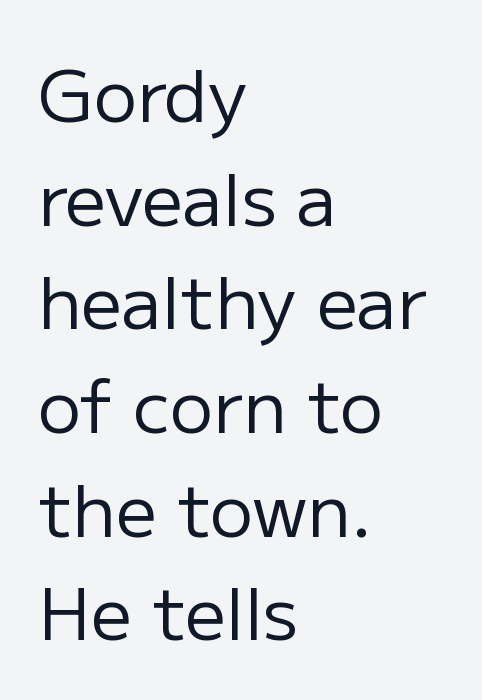
Q: Is the text bold? A: No.
Q: Is the text italic (slanted)? A: No, it is upright.
Q: Is the typeface a serif or a sans-serif typeface? A: Sans-serif.
Q: Is the text underlined? A: No.
Q: How is the paragraph aligned? A: Left-aligned.
Q: Is the spacing between letters normal or unusually wide? A: Normal.
Q: Is the spacing between lines tight, normal or loose? A: Normal.
Q: Width (condensed, normal, or wide)? A: Normal.
Q: Stroke contrast? A: Low.
Q: x-height? A: Medium.
Q: Monospaced? A: No.
